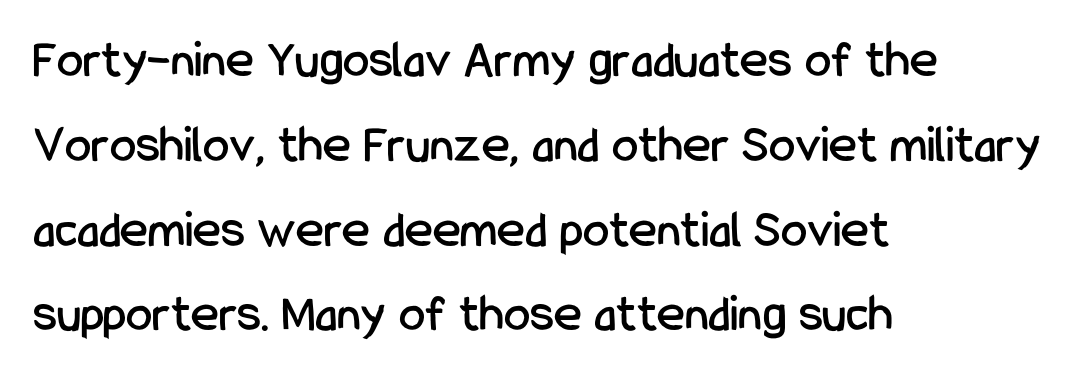
The image shows 53 px condensed sans-serif type, upright; set left-aligned, normal line spacing (1.6x), normal letter spacing, not underlined; low stroke contrast and a medium x-height.
